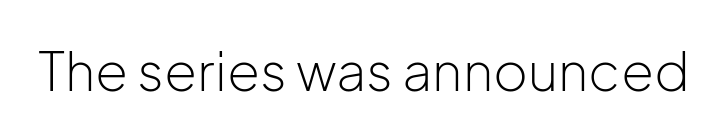
Varying glyph widths throughout — classic text-font behaviour. This sample uses a sans-serif face. Heaviness? Minimal to ordinary, like unemphasized prose. The foot of each line stays bare and open. The gaps between neighbouring characters are ordinary and unremarkable.
